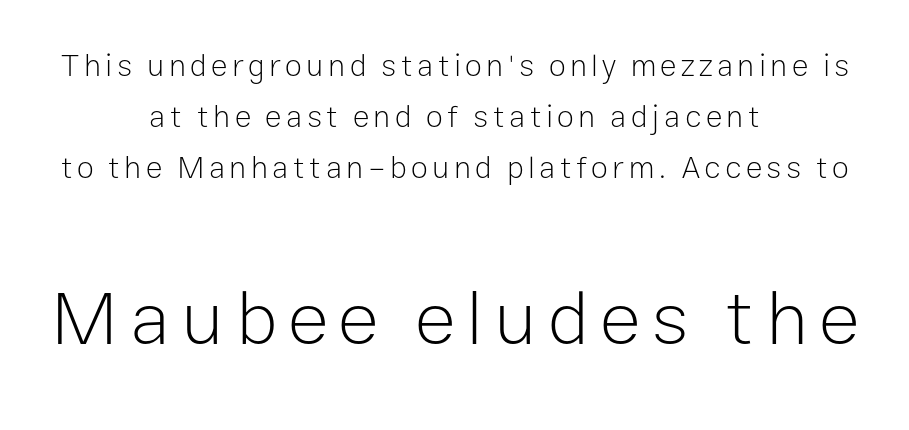
{"serif": "no", "italic": "no", "bold": "no", "weight": "light", "width": "normal", "stroke_contrast": "low", "x_height": "medium", "monospaced": "no", "underline": "no", "align": "center", "line_spacing": "normal", "line_spacing_ratio": 1.64, "larger_block": "second", "size_ratio": 2.48, "glyph_px": 77}
